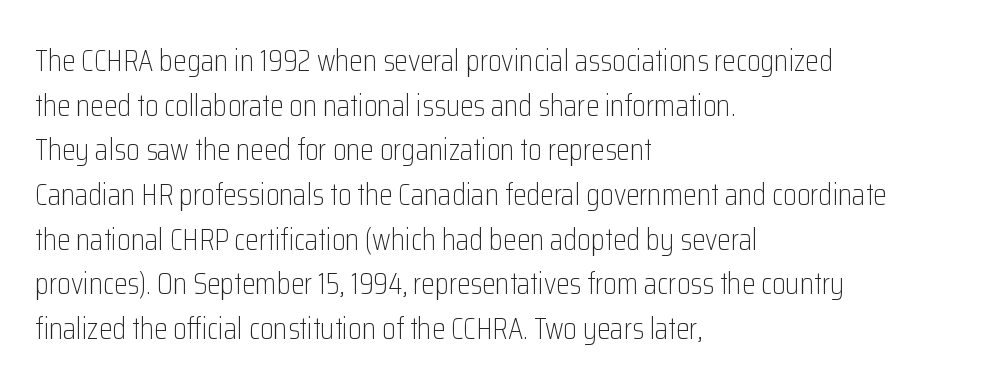
Stems and bowls with no extra thickness — not bold. Any mark beneath the type? The region is blank. Spacing verdict: proportional, widths tailored to each character. The ragged edge is on the right, which tells us the setting is flush left.
